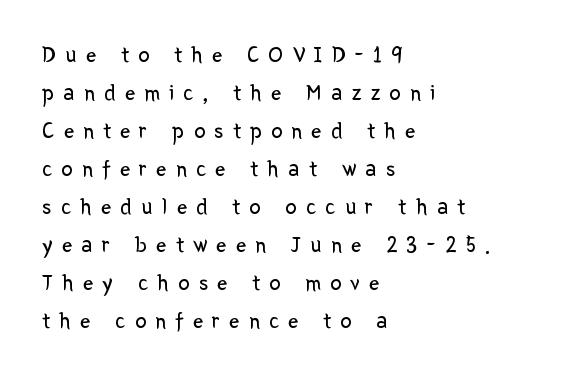
Is there any slant? The stems are plumb. Someone cranked the tracking dial way up on this one. The passage shown stacks its lines at a standard gap. Typeset ragged right — the left edge is the straight one.
